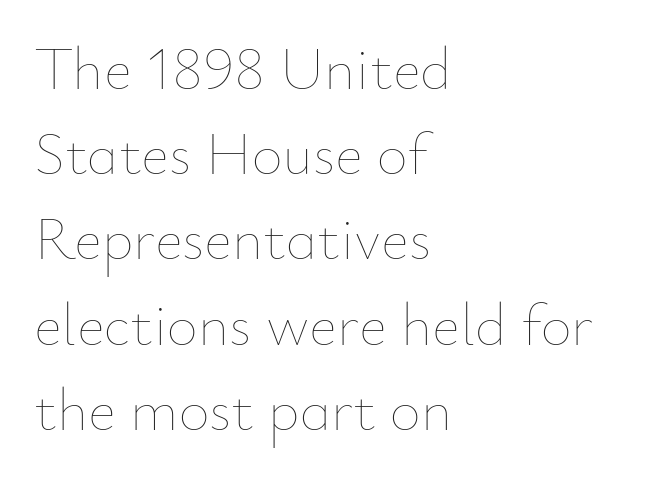
Q: Is the text bold? A: No.
Q: Is the text italic (slanted)? A: No, it is upright.
Q: Is the text underlined? A: No.
Q: How is the paragraph aligned? A: Left-aligned.
Q: Is the spacing between letters normal or unusually wide? A: Normal.
Q: Is the spacing between lines tight, normal or loose? A: Normal.
Q: Width (condensed, normal, or wide)? A: Normal.
Q: Stroke contrast? A: Low.
Q: x-height? A: Small.
Q: Monospaced? A: No.
